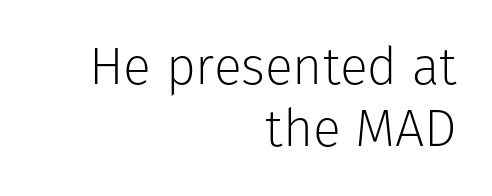
Q: Is the text bold? A: No.
Q: Is the text italic (slanted)? A: No, it is upright.
Q: Is the typeface a serif or a sans-serif typeface? A: Sans-serif.
Q: Is the text underlined? A: No.
Q: How is the paragraph aligned? A: Right-aligned.
Q: Is the spacing between letters normal or unusually wide? A: Normal.
Q: Width (condensed, normal, or wide)? A: Normal.
Q: Stroke contrast? A: Low.
Q: x-height? A: Medium.
Q: Monospaced? A: No.
